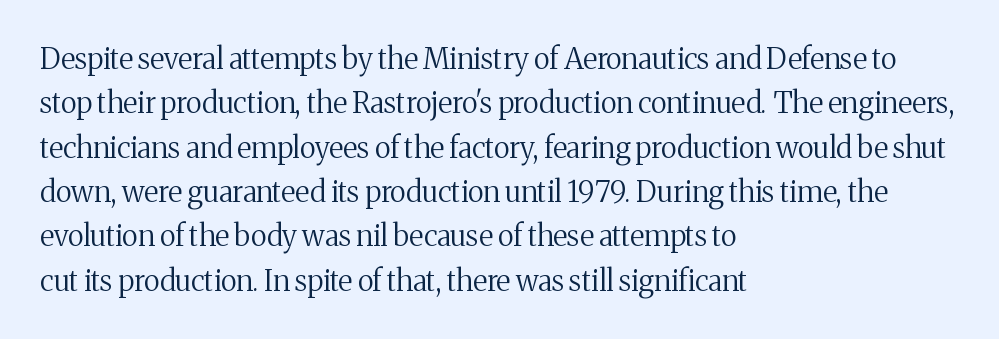
The typography opts for an upright posture over an oblique one. What's the leading like? Ordinary, nothing unusual. This sample has the flowing, uneven cadence of proportional lettering. A typesetter would label this face a serif. These lines keep a tight, regular rhythm from letter to letter. Compared with a centered layout, this one pins lines to the left instead.
